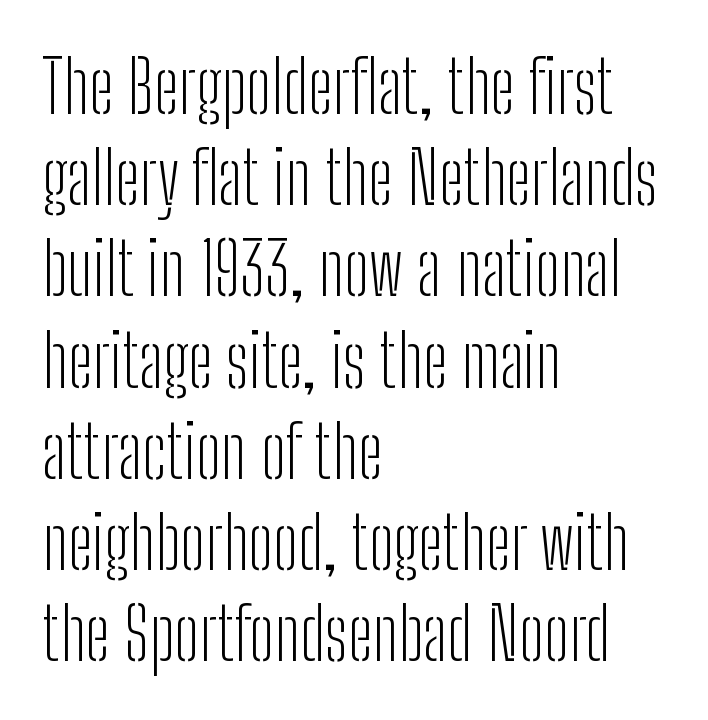
A sans-serif font was chosen for this passage. Is there any slant? The stems are plumb. The typesetter chose a ragged-right arrangement here. The characters are drawn with everyday or finer stroke widths.
